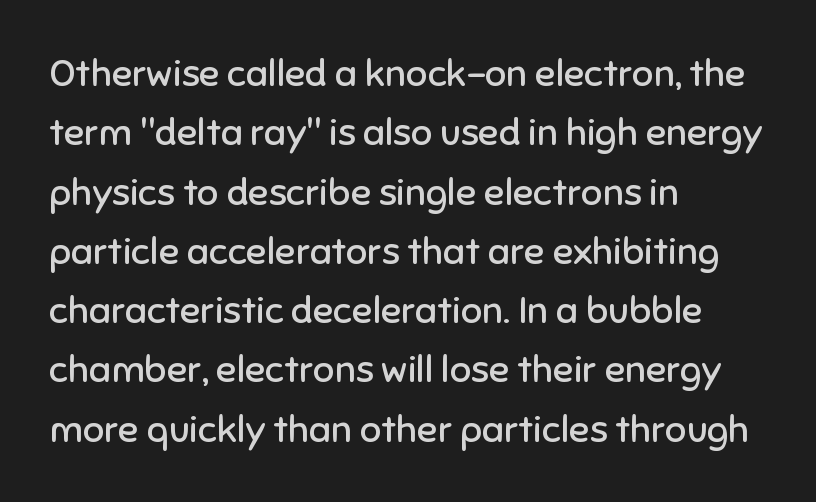
The image shows 38 px regular-weight sans-serif type, upright; set left-aligned, normal line spacing (1.56x), normal letter spacing, not underlined; low stroke contrast and a medium x-height.
